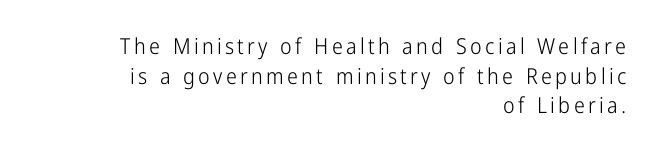
{"italic": "no", "bold": "no", "underline": "no", "align": "right", "line_spacing": "normal", "line_spacing_ratio": 1.35, "glyph_px": 22}
